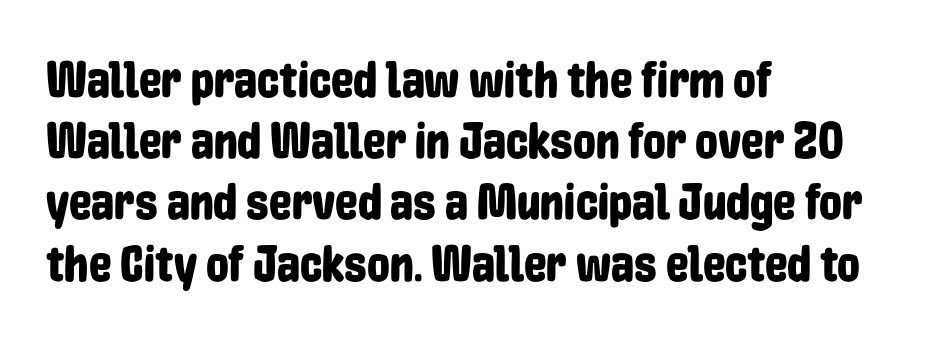
{"serif": "no", "italic": "no", "width": "condensed", "stroke_contrast": "low", "x_height": "medium", "monospaced": "no", "underline": "no", "align": "left", "line_spacing_ratio": 1.2, "letter_spacing": "normal", "letter_spacing_em": 0.0, "glyph_px": 51}
